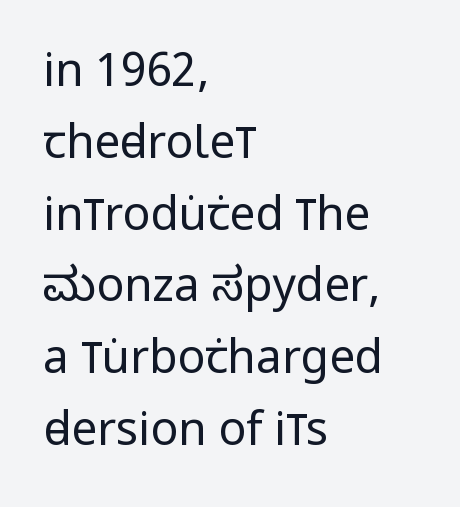
Observe the ordinary spacing: letters are neighbours, not strangers. No feet cap the strokes, marking this as sans-serif type. Vertically, the passage feels balanced, rows spaced as you'd expect. The foot of each line stays bare and open. Think of a printed novel: that variable character pitch is what you see here. The strokes are not fattened; the text isn't bold.
